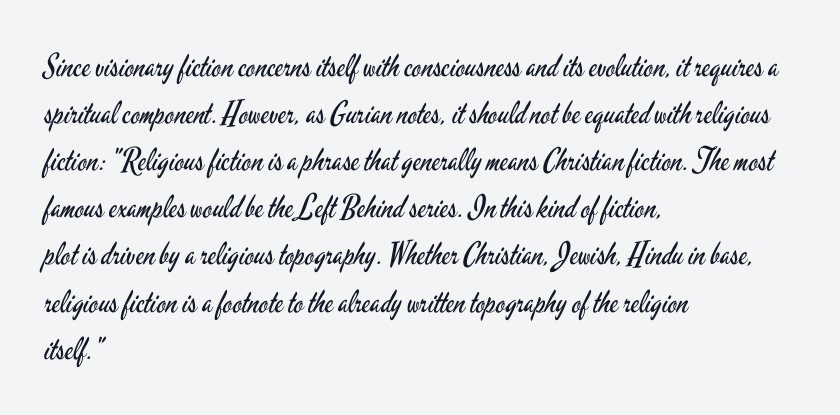
{"serif": "no", "bold": "no", "weight": "regular", "width": "condensed", "stroke_contrast": "low", "x_height": "small", "monospaced": "no", "underline": "no", "align": "left", "line_spacing": "normal", "line_spacing_ratio": 1.52, "letter_spacing": "normal", "letter_spacing_em": 0.0, "glyph_px": 31}
